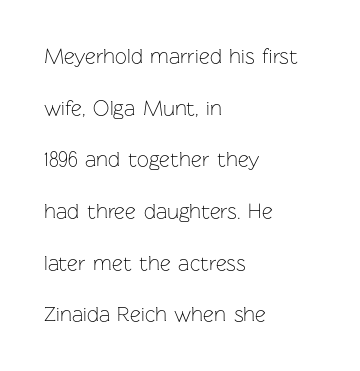
The image shows 21 px text type, upright; set left-aligned, loose line spacing (2.46x), normal letter spacing, not underlined.
